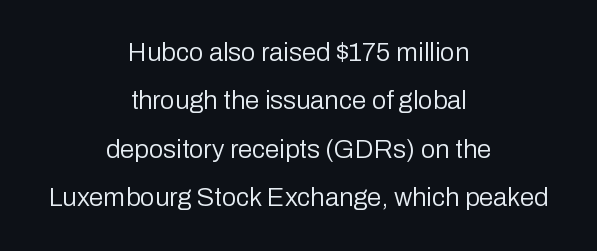
Q: Is the text bold? A: No.
Q: Is the text italic (slanted)? A: No, it is upright.
Q: Is the text underlined? A: No.
Q: How is the paragraph aligned? A: Centered.
Q: Is the spacing between letters normal or unusually wide? A: Normal.
